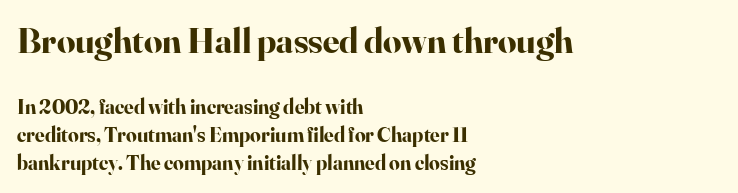
Little horizontal feet cap the strokes, marking this as serif type. The axis of the letterforms is exactly vertical. Its strokes are broad and dark, the hallmark of bold type. Nobody drew a line under any word here. The passage shown is typed in a proportional face where columns would drift.
